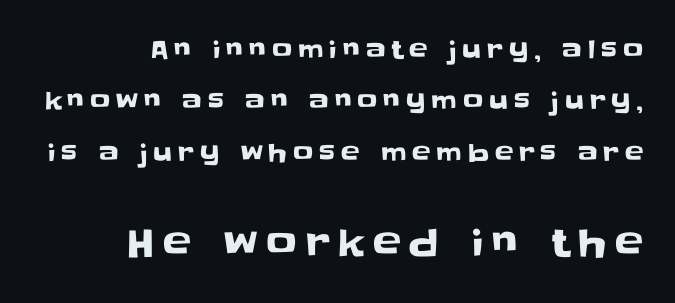
Varying glyph widths throughout — classic text-font behaviour. If you drew a line through each stem, it would be perfectly vertical. Reading down the block, your eye finds every line finishing at a fixed right position. You could only call the tracking loose — the letters float apart. Does the bottom block carry the larger type? Yes, it does.
